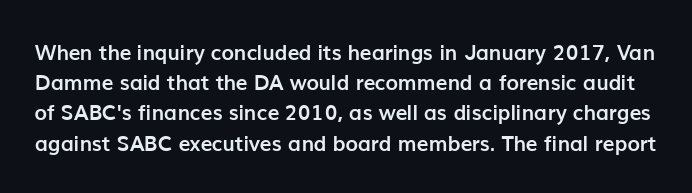
The image shows 21 px bold type, upright; set normal line spacing (1.44x), normal letter spacing, not underlined.
